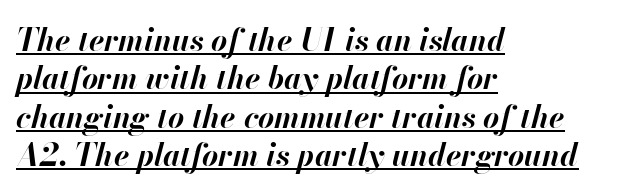
{"italic": "yes", "lean": "right", "slant_degrees": 13, "bold": "yes", "weight": "bold", "width": "normal", "stroke_contrast": "high", "x_height": "small", "monospaced": "no", "underline": "yes", "align": "left", "line_spacing_ratio": 1.24, "letter_spacing": "normal", "letter_spacing_em": 0.0, "glyph_px": 31}
